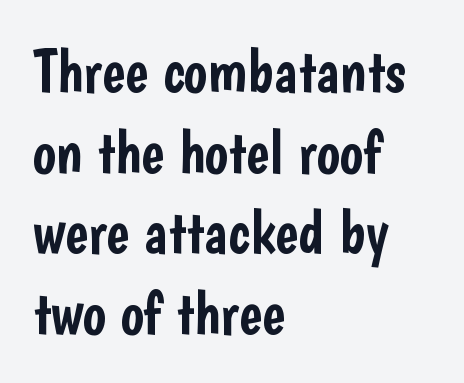
{"serif": "no", "italic": "no", "width": "condensed", "stroke_contrast": "low", "x_height": "medium", "monospaced": "no", "underline": "no", "align": "left", "line_spacing": "normal", "line_spacing_ratio": 1.3, "letter_spacing": "normal", "letter_spacing_em": 0.0, "glyph_px": 62}
